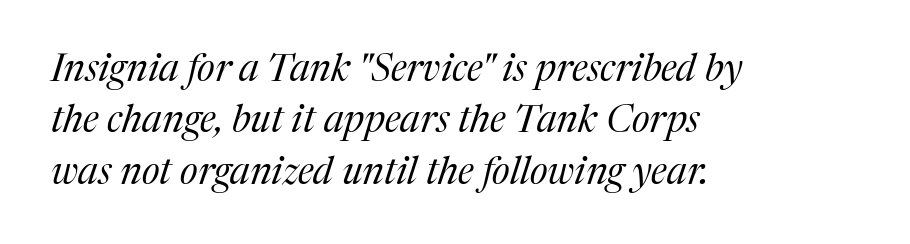
The image shows 38 px regular-weight serif type, italic (leaning right); set left-aligned, normal line spacing (1.35x), normal letter spacing, not underlined; medium stroke contrast and a medium x-height.
